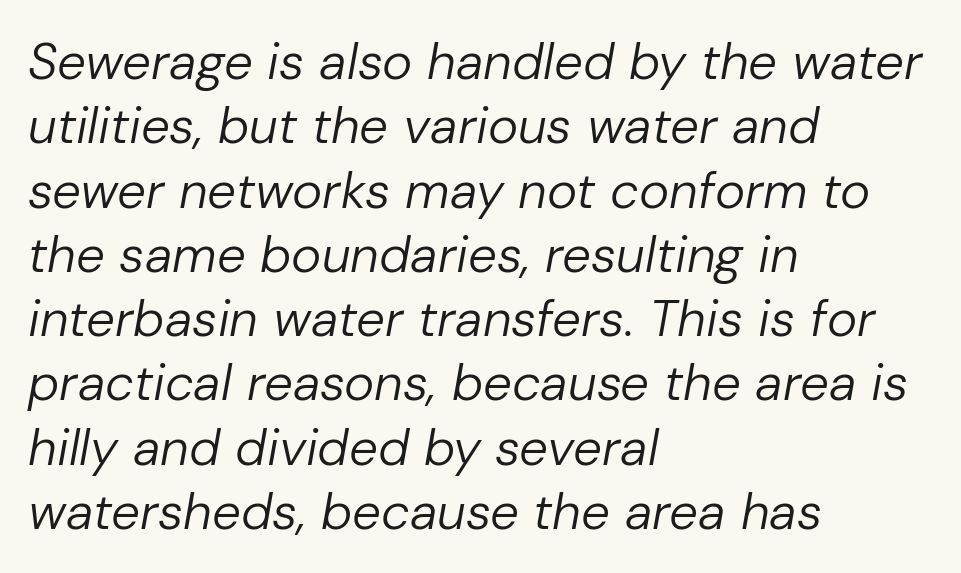
Q: Is the text bold? A: No.
Q: Is the text italic (slanted)? A: Yes, it leans right by about 10 degrees.
Q: Is the text underlined? A: No.
Q: How is the paragraph aligned? A: Left-aligned.
Q: Is the spacing between letters normal or unusually wide? A: Normal.
Q: Is the spacing between lines tight, normal or loose? A: Normal.
Q: Width (condensed, normal, or wide)? A: Normal.
Q: Stroke contrast? A: Low.
Q: x-height? A: Medium.
Q: Monospaced? A: No.
